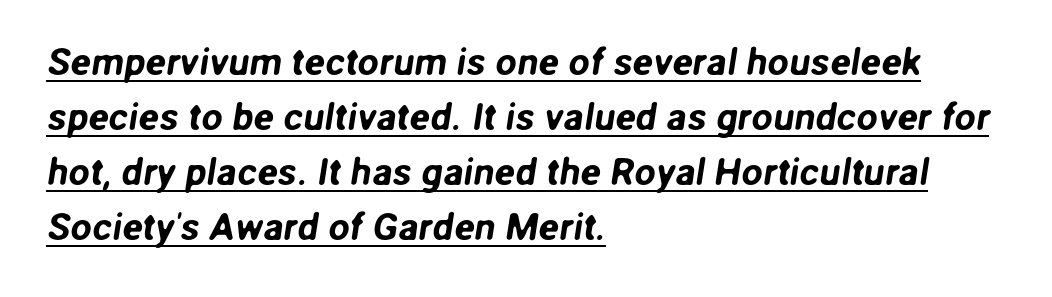
Examine the stroke ends and you'll find no serifs. The words here are underlined. If you drew a ruler down the left edge, every line would touch it. Each letter keeps its own natural width here, so spacing adapts to shape. The lines sit at an ordinary, default distance from one another. Default kerning and tracking; the words read as compact shapes.
